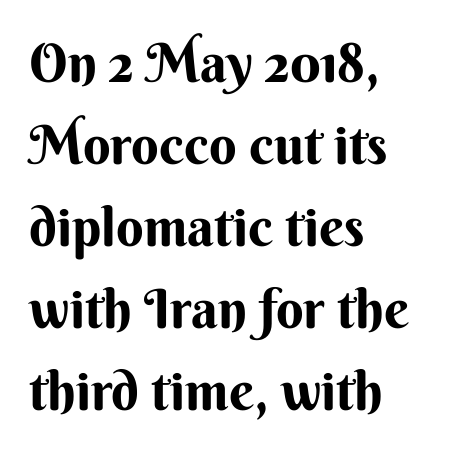
Q: Is the text italic (slanted)? A: No, it is upright.
Q: Is the typeface a serif or a sans-serif typeface? A: Sans-serif.
Q: Is the text underlined? A: No.
Q: How is the paragraph aligned? A: Left-aligned.
Q: Is the spacing between letters normal or unusually wide? A: Normal.
Q: Is the spacing between lines tight, normal or loose? A: Normal.
Q: Width (condensed, normal, or wide)? A: Normal.
Q: Stroke contrast? A: Medium.
Q: x-height? A: Small.
Q: Monospaced? A: No.
